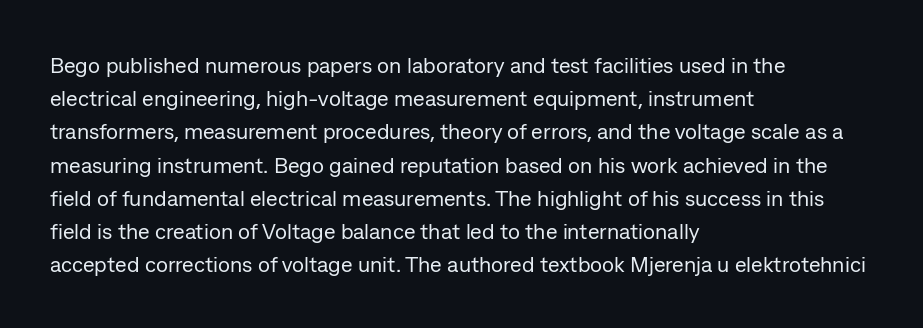
{"italic": "no", "bold": "no", "underline": "no", "align": "left", "line_spacing": "normal", "line_spacing_ratio": 1.51, "letter_spacing": "normal", "letter_spacing_em": 0.0, "glyph_px": 22}
